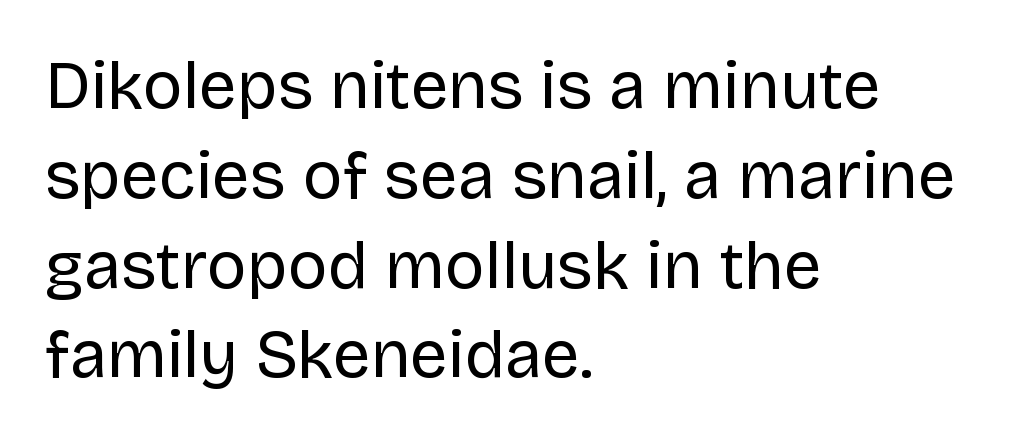
Descenders are the only things crossing below the line. Weight: in the light-to-regular range. The lettering stays uniformly vertical, giving the passage a roman look. The typeface chosen for these lines omits serifs. Character widths vary here, with narrow letters taking less room than wide ones. Reading down the block, your eye returns to a fixed left position each line.
